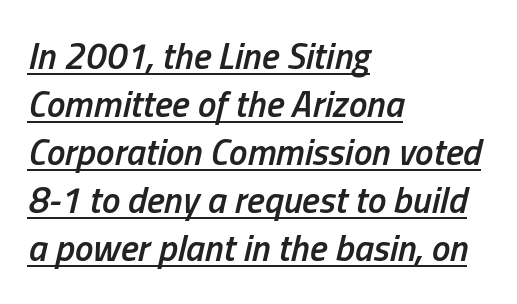
{"italic": "yes", "lean": "right", "slant_degrees": 13, "bold": "semi", "weight": "semibold", "width": "condensed", "stroke_contrast": "low", "x_height": "medium", "monospaced": "no", "underline": "yes", "align": "left", "line_spacing": "normal", "line_spacing_ratio": 1.3, "letter_spacing": "normal", "letter_spacing_em": 0.0, "glyph_px": 37}
